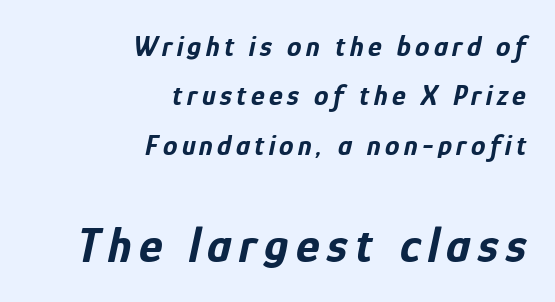
Emphasis-style slanted type is in use. Reading down the column, the eye jumps a familiar distance to each next line. Descenders are the only things crossing below the line. Horizontally, the lines are justified to the trailing edge only. These words are printed bold, with thick strokes throughout. Here the second block reads like a headline and the first like body copy.
